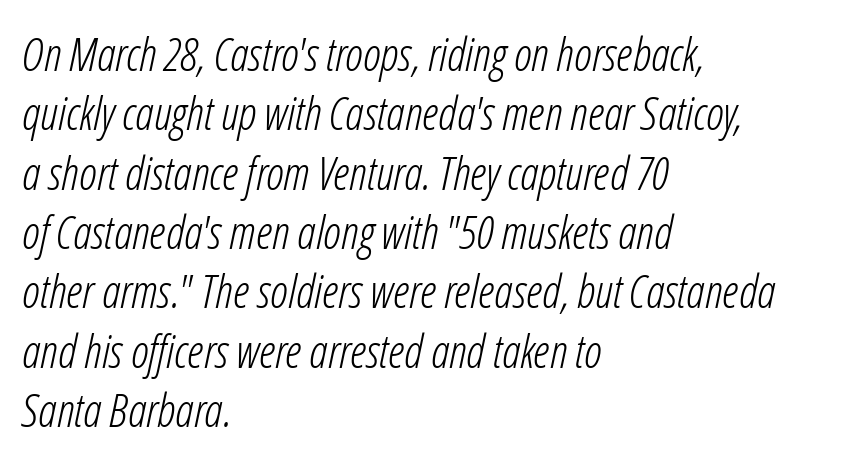
The image shows 46 px light, condensed type, italic (leaning right); set left-aligned, normal line spacing (1.29x), normal letter spacing, not underlined; low stroke contrast and a medium x-height.
